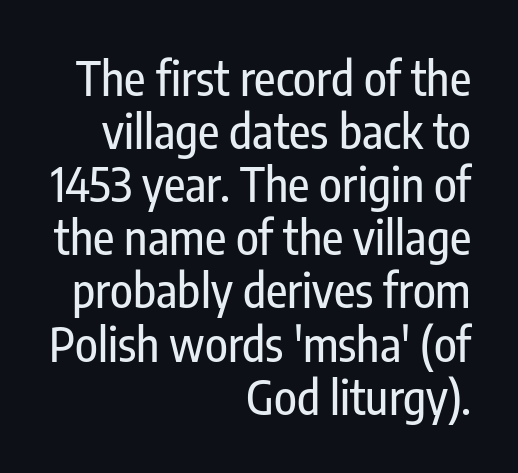
This rendering uses right alignment, leaving the left contour irregular. Check under the words: just untouched page. Caption: standard tracking, unaltered. These lines are rendered in a variable-pitch font.
